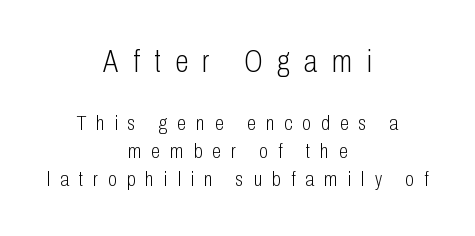
Stroke mass is kept to a normal reading level or below. Classification — sans serif. Is this a fixed-width face? No — the glyphs have proportional, varying widths. Notice how the stems are strictly vertical — no italics here. Look at the tracking — it's clearly loosened, letters drifting apart. The paragraph shown floats in the horizontal middle.
